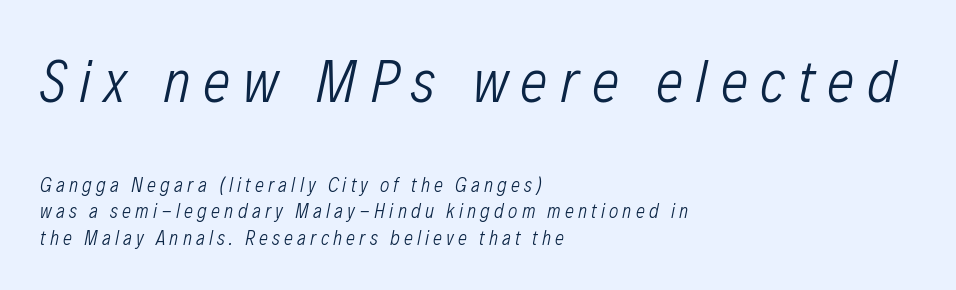
Stroke mass is kept to a normal reading level or below. The leading is moderate, giving the passage an even texture. Loose tracking; the words dissolve into strings of separated letters. A typesetter would call this proportional, since set widths differ per character. The designer gave the opening block more size than the closing block. Would a proofreader flag this as italicized? Yes.
